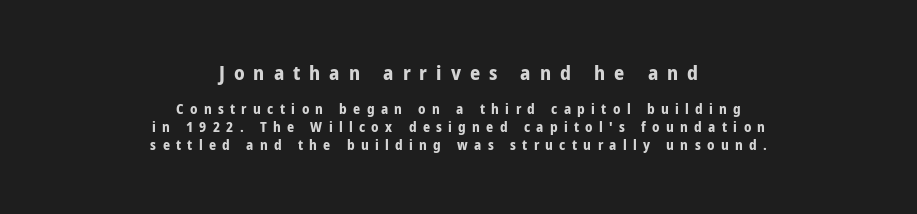
{"italic": "no", "bold": "yes", "underline": "no", "align": "center", "line_spacing": "normal", "line_spacing_ratio": 1.3, "letter_spacing": "wide", "letter_spacing_em": 0.45, "larger_block": "first", "size_ratio": 1.43, "glyph_px": 20}
